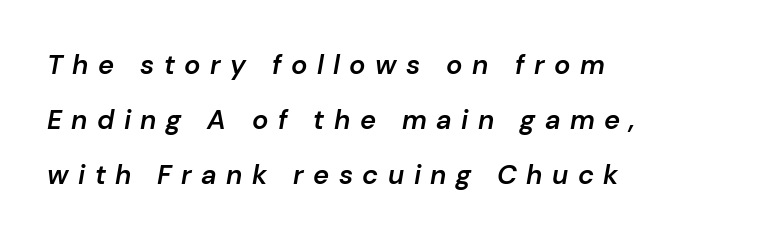
The image shows 27 px text type, italic (leaning right); set left-aligned, loose line spacing (2.03x), unusually wide letter spacing (+0.35 em), not underlined.
